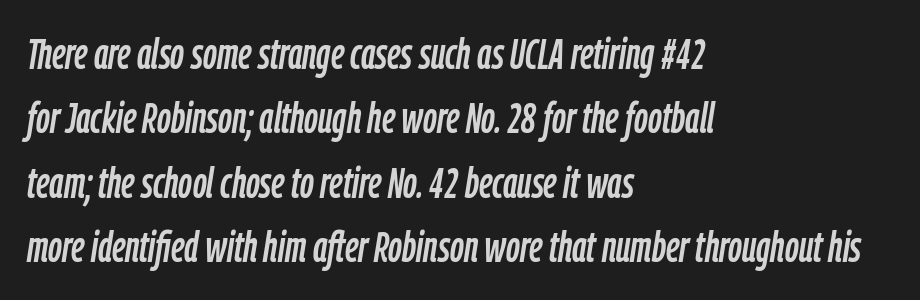
The image shows 43 px condensed type, italic (leaning right); set left-aligned, normal line spacing (1.5x), normal letter spacing, not underlined; low stroke contrast and a medium x-height.
